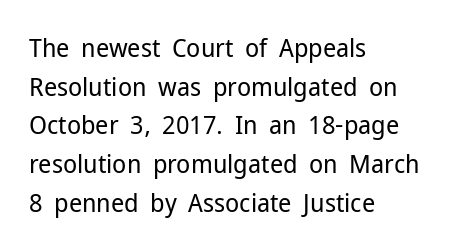
Posture: vertical. The weight tops out at a normal text grade. Words appear dense and cohesive because spacing is normal. If you drew a ruler down the left edge, every line would touch it. Line spacing here is normal. Underline: absent.
